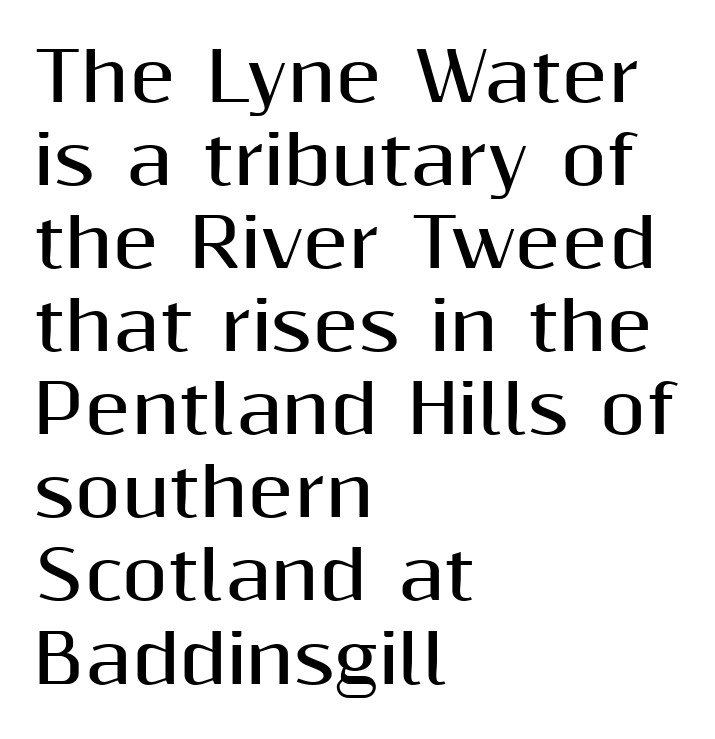
The letters advance in unequal steps, a hallmark of proportional type. The typeface chosen for these lines omits serifs. Characters remain perfectly vertical along every line. Stroke thickness is high; the sample reads as a true bold. These lines stack with their left ends in a neat column.
